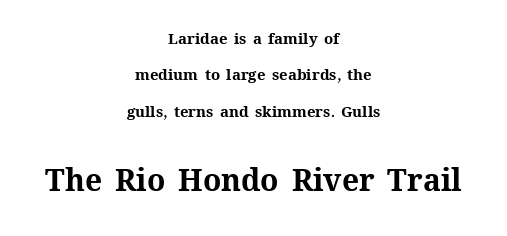
Glance below the letters and you will spot only blank space. Reading down the block, each line starts at a different indent, mirrored at its end. The vertical gap from one line to the next is large. Varying glyph widths throughout — classic text-font behaviour. Glyph-to-glyph distance matches everyday printed text. Of the two passages, the one underneath uses the larger point size.
